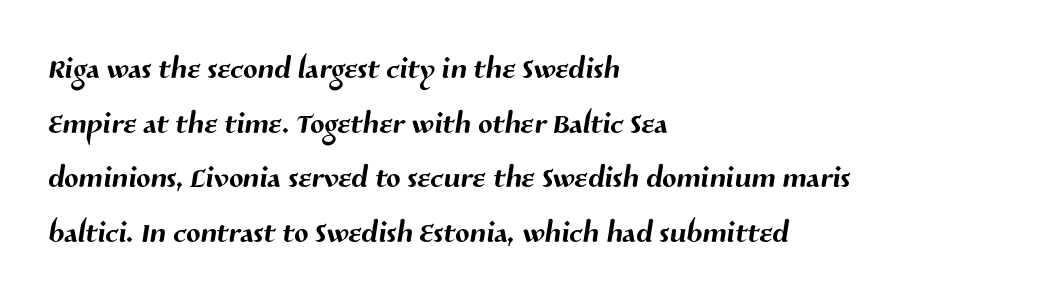
There is no visible air inserted between adjacent glyphs. Alignment: flush left. Varying glyph widths throughout — classic text-font behaviour. Typographically, this falls in the sans-serif category. Notice how descenders clear the ascenders below comfortably — that's standard leading.
